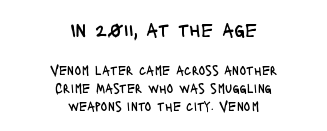
The image shows 21 px text type, upright; set centered, normal line spacing (1.32x), normal letter spacing, not underlined; the first (top) block is 1.5x larger.
